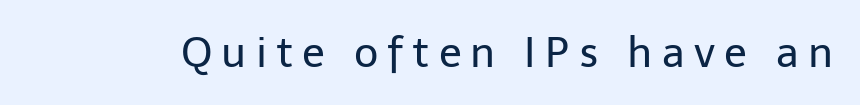
{"serif": "no", "italic": "no", "bold": "no", "weight": "regular", "width": "normal", "stroke_contrast": "low", "x_height": "medium", "monospaced": "no", "underline": "no", "letter_spacing": "wide", "letter_spacing_em": 0.22, "glyph_px": 42}
